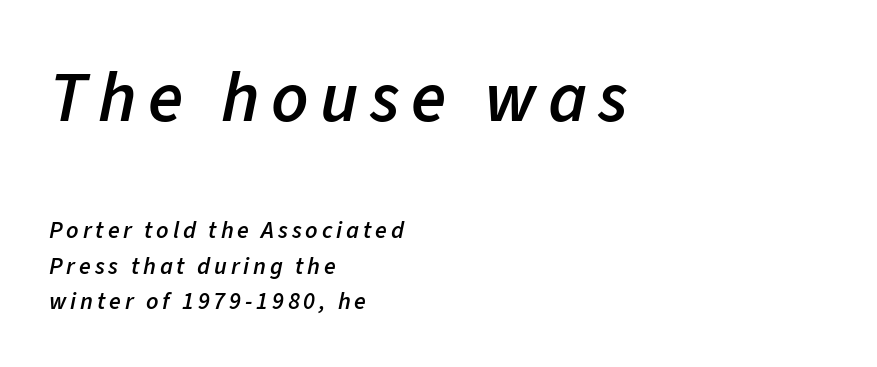
Q: Is the text bold? A: Semi-bold.
Q: Is the text italic (slanted)? A: Yes, it leans right by about 11 degrees.
Q: Is the text underlined? A: No.
Q: How is the paragraph aligned? A: Left-aligned.
Q: Is the spacing between lines tight, normal or loose? A: Normal.
Q: Which block of text is set in a larger size, the first (top) or the second (bottom)? A: The first (top) one.
Q: Width (condensed, normal, or wide)? A: Normal.
Q: Stroke contrast? A: Low.
Q: x-height? A: Medium.
Q: Monospaced? A: No.
